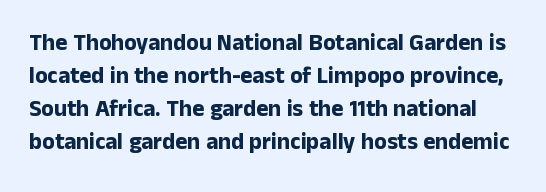
{"italic": "no", "bold": "yes", "underline": "no", "line_spacing": "normal", "line_spacing_ratio": 1.43, "letter_spacing": "normal", "letter_spacing_em": 0.0, "glyph_px": 23}
